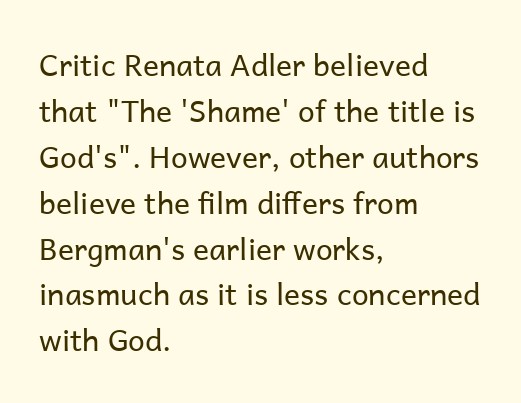
{"serif": "no", "italic": "no", "bold": "no", "weight": "regular", "width": "normal", "stroke_contrast": "low", "x_height": "medium", "monospaced": "no", "underline": "no", "align": "left", "line_spacing": "normal", "line_spacing_ratio": 1.53, "letter_spacing": "normal", "letter_spacing_em": 0.0, "glyph_px": 30}
